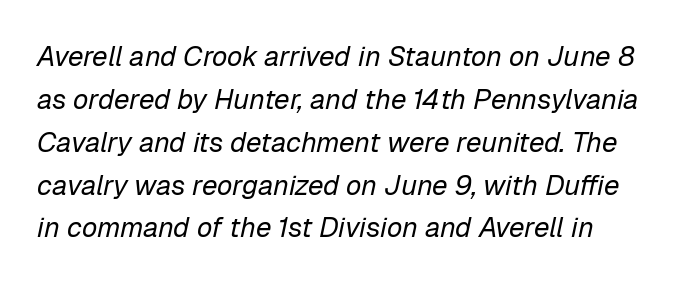
Weight: not bold — regular or lighter. Any mark beneath the type? The region is blank. Nobody touched the tracking dial on this one. Posture: slanted.
